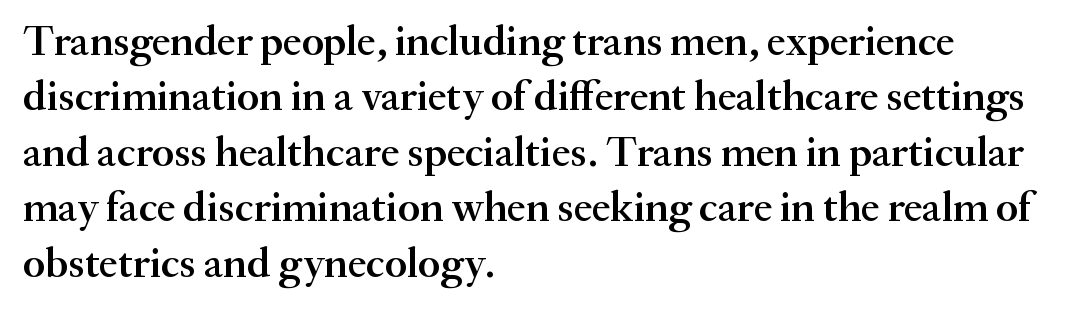
Q: Is the text bold? A: Semi-bold.
Q: Is the text italic (slanted)? A: No, it is upright.
Q: Is the typeface a serif or a sans-serif typeface? A: Serif.
Q: Is the text underlined? A: No.
Q: How is the paragraph aligned? A: Left-aligned.
Q: Is the spacing between letters normal or unusually wide? A: Normal.
Q: Is the spacing between lines tight, normal or loose? A: Normal.
Q: Width (condensed, normal, or wide)? A: Normal.
Q: Stroke contrast? A: Medium.
Q: x-height? A: Small.
Q: Monospaced? A: No.
